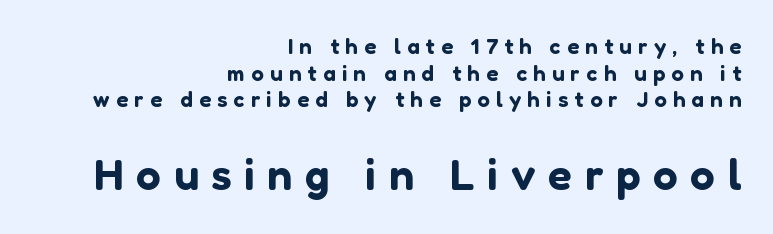
The image shows 44 px sans-serif type, upright; set right-aligned, line spacing 1.21x, unusually wide letter spacing (+0.29 em), not underlined; the second (bottom) block is 2.0x larger; low stroke contrast and a medium x-height.
